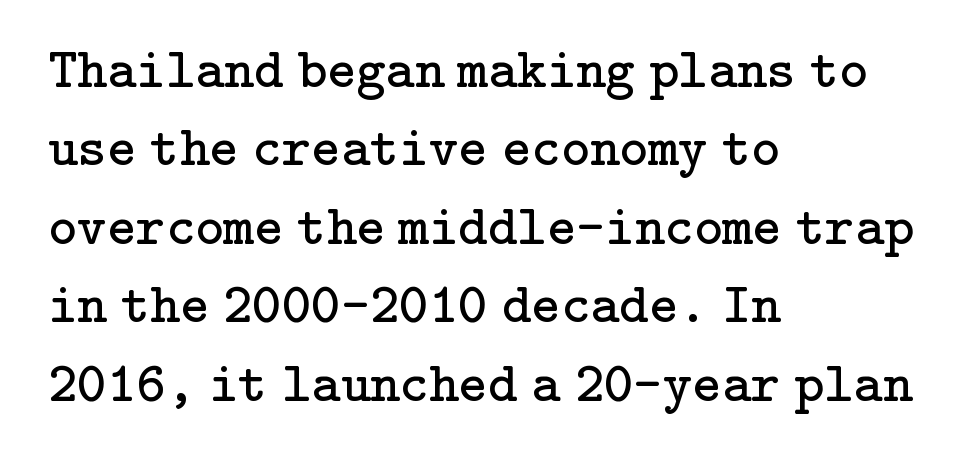
The image shows 56 px regular-weight serif type, upright; set left-aligned, normal line spacing (1.4x), normal letter spacing, not underlined; low stroke contrast and a medium x-height.
